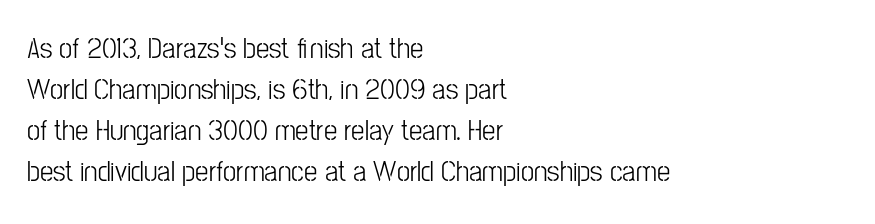
Q: Is the text italic (slanted)? A: No, it is upright.
Q: Is the typeface a serif or a sans-serif typeface? A: Sans-serif.
Q: Is the text underlined? A: No.
Q: How is the paragraph aligned? A: Left-aligned.
Q: Is the spacing between letters normal or unusually wide? A: Normal.
Q: Is the spacing between lines tight, normal or loose? A: Normal.
Q: Width (condensed, normal, or wide)? A: Condensed.
Q: Stroke contrast? A: Low.
Q: x-height? A: Medium.
Q: Monospaced? A: No.
